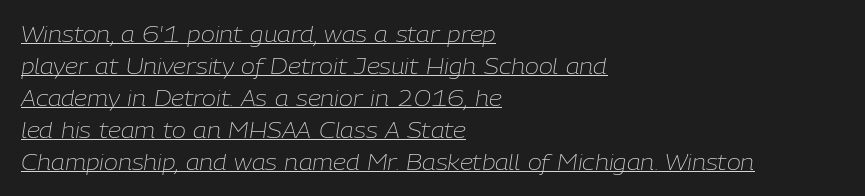
The image shows 21 px text type, italic (leaning right); set left-aligned, normal line spacing (1.52x), normal letter spacing, underlined.
